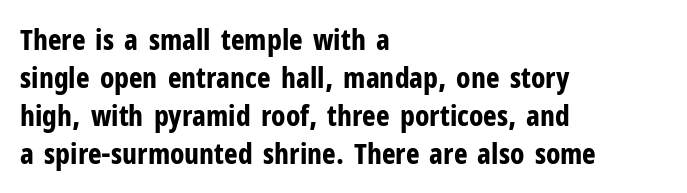
{"serif": "no", "italic": "no", "bold": "yes", "weight": "bold", "width": "condensed", "stroke_contrast": "low", "x_height": "medium", "monospaced": "no", "underline": "no", "align": "left", "line_spacing": "normal", "line_spacing_ratio": 1.31, "letter_spacing": "normal", "letter_spacing_em": 0.0, "glyph_px": 29}
